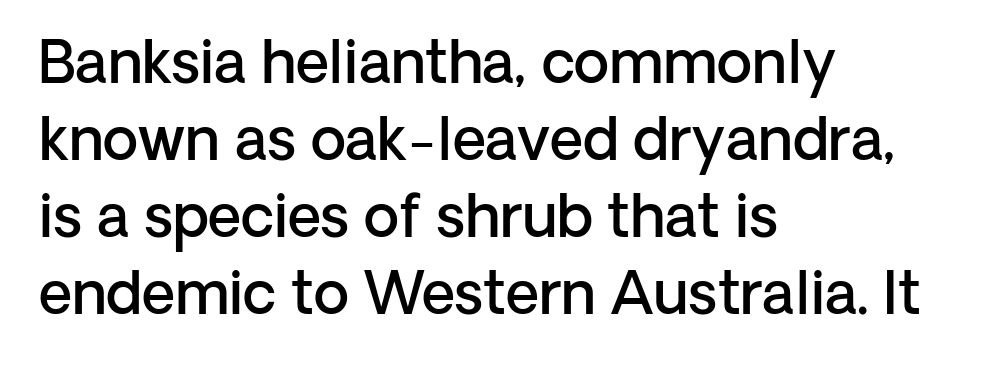
{"serif": "no", "italic": "no", "bold": "semi", "weight": "semibold", "width": "normal", "stroke_contrast": "low", "x_height": "medium", "monospaced": "no", "underline": "no", "align": "left", "line_spacing": "normal", "line_spacing_ratio": 1.33, "letter_spacing": "normal", "letter_spacing_em": 0.0, "glyph_px": 58}
